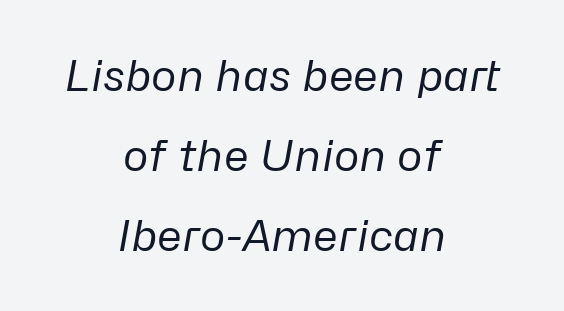
{"italic": "yes", "lean": "right", "slant_degrees": 10, "bold": "no", "weight": "regular", "width": "normal", "stroke_contrast": "low", "x_height": "medium", "monospaced": "no", "underline": "no", "align": "center", "line_spacing_ratio": 1.86, "letter_spacing": "normal", "letter_spacing_em": 0.0, "glyph_px": 43}
